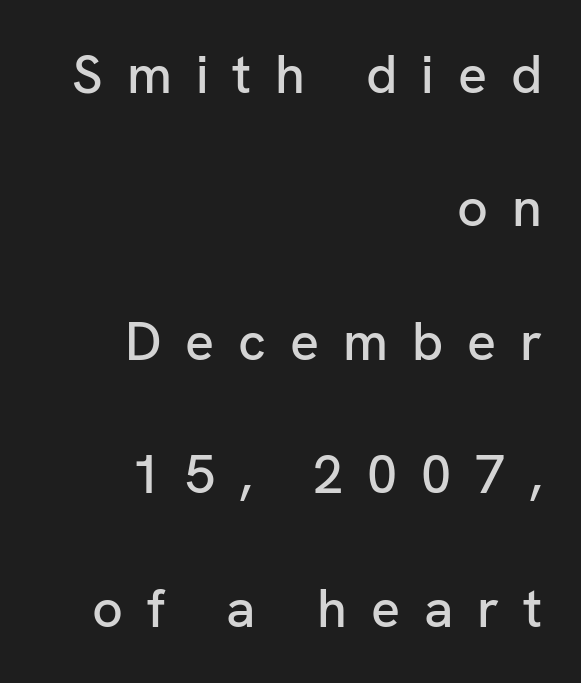
Plain, unruled lines of type. The rendering uses natural spacing where letterforms have individual widths. This is roman type, the default non-slanted kind. In terms of letterform style, serifs are entirely absent.
